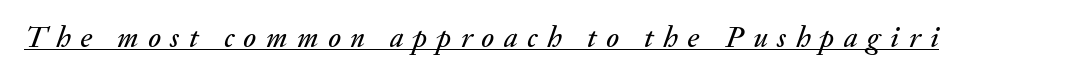
Q: Is the text italic (slanted)? A: Yes, it leans right by about 20 degrees.
Q: Is the text underlined? A: Yes.
Q: Is the spacing between letters normal or unusually wide? A: Unusually wide.
Q: Width (condensed, normal, or wide)? A: Normal.
Q: Stroke contrast? A: Medium.
Q: x-height? A: Small.
Q: Monospaced? A: No.
